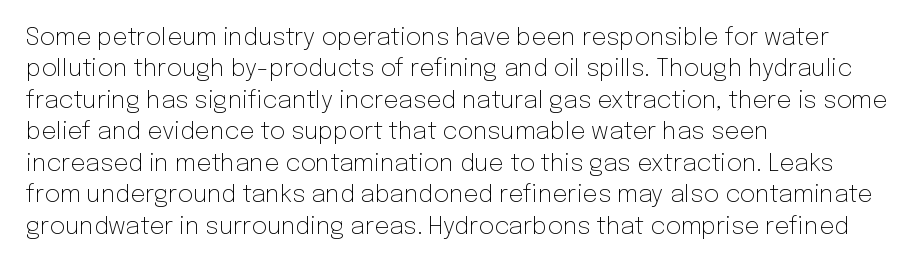
The image shows 24 px text type, upright; set left-aligned, normal line spacing (1.31x), normal letter spacing, not underlined.
